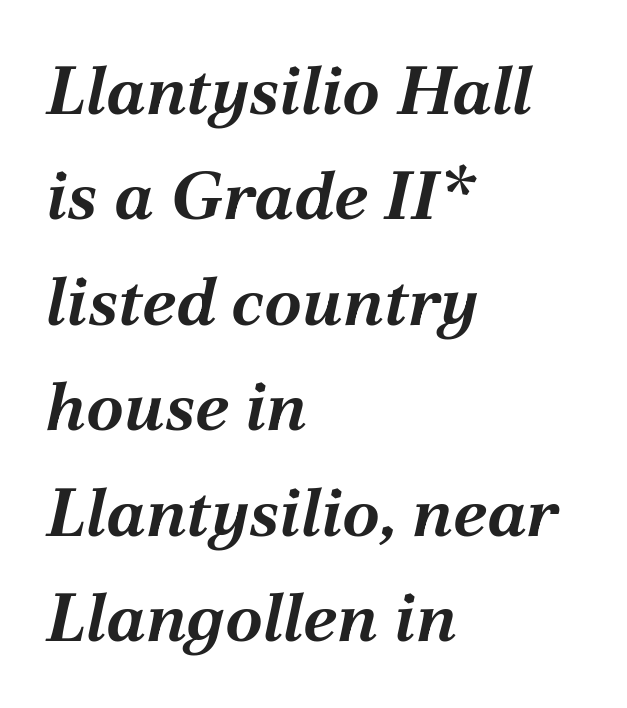
Is this a fixed-width face? No — the glyphs have proportional, varying widths. Characters are canted at an angle relative to the baseline's perpendicular. Nobody drew a line under any word here. Does the leading feel generous? No, just average.
